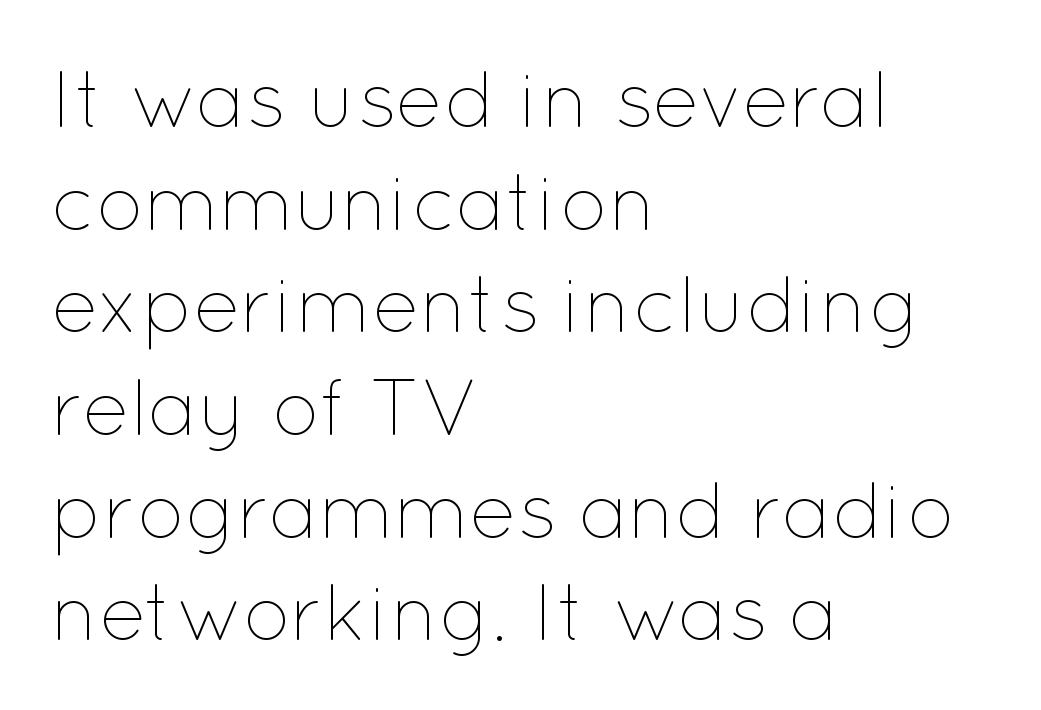
Q: Is the text bold? A: No.
Q: Is the text italic (slanted)? A: No, it is upright.
Q: Is the text underlined? A: No.
Q: How is the paragraph aligned? A: Left-aligned.
Q: Is the spacing between letters normal or unusually wide? A: Normal.
Q: Is the spacing between lines tight, normal or loose? A: Normal.
Q: Width (condensed, normal, or wide)? A: Normal.
Q: Stroke contrast? A: Low.
Q: x-height? A: Medium.
Q: Monospaced? A: No.
